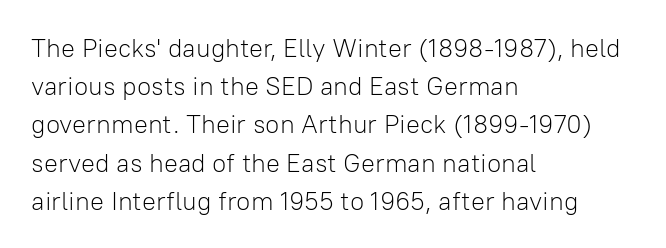
Q: Is the text bold? A: No.
Q: Is the text italic (slanted)? A: No, it is upright.
Q: Is the text underlined? A: No.
Q: How is the paragraph aligned? A: Left-aligned.
Q: Is the spacing between letters normal or unusually wide? A: Normal.
Q: Is the spacing between lines tight, normal or loose? A: Normal.
